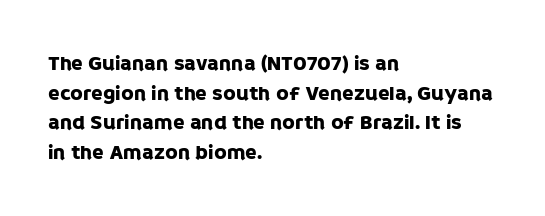
The image shows 21 px text type, upright; set left-aligned, normal line spacing (1.41x), normal letter spacing, not underlined.
